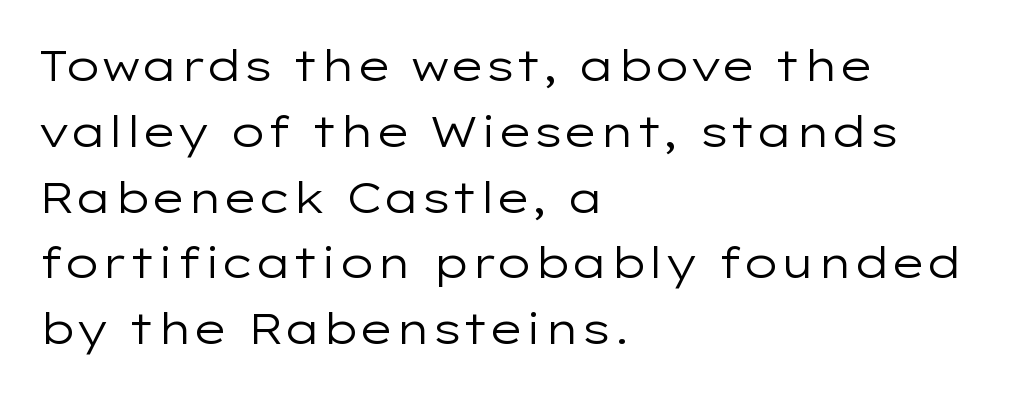
Q: Is the text bold? A: No.
Q: Is the text italic (slanted)? A: No, it is upright.
Q: Is the typeface a serif or a sans-serif typeface? A: Sans-serif.
Q: Is the text underlined? A: No.
Q: How is the paragraph aligned? A: Left-aligned.
Q: Is the spacing between letters normal or unusually wide? A: Normal.
Q: Is the spacing between lines tight, normal or loose? A: Normal.
Q: Width (condensed, normal, or wide)? A: Wide.
Q: Stroke contrast? A: Low.
Q: x-height? A: Medium.
Q: Monospaced? A: No.
